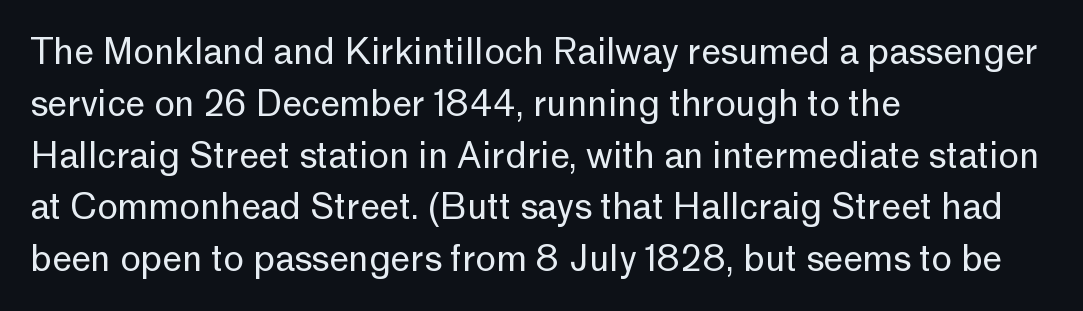
Type without underlining. Think of a printed novel: that variable character pitch is what you see here. Nope, not italic — everything's standing straight. The rendering anchors every line to the left-hand side. The font family rendered here belongs to the sans-serif group. The passage shown stacks its lines at a standard gap.
